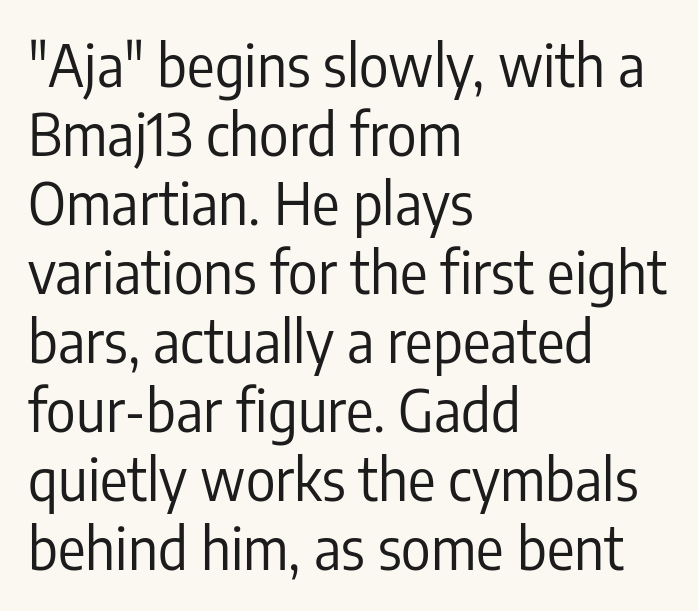
The image shows 57 px regular-weight, condensed sans-serif type, upright; set left-aligned, line spacing 1.21x, normal letter spacing, not underlined; low stroke contrast and a medium x-height.
